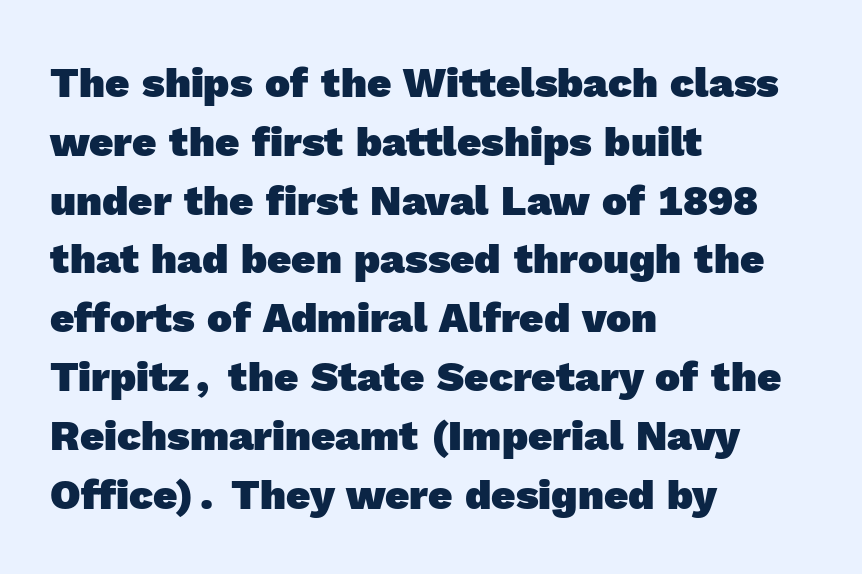
Q: Is the text bold? A: Yes.
Q: Is the typeface a serif or a sans-serif typeface? A: Sans-serif.
Q: Is the text underlined? A: No.
Q: How is the paragraph aligned? A: Left-aligned.
Q: Is the spacing between letters normal or unusually wide? A: Normal.
Q: Is the spacing between lines tight, normal or loose? A: Normal.
Q: Width (condensed, normal, or wide)? A: Normal.
Q: x-height? A: Medium.
Q: Monospaced? A: No.
